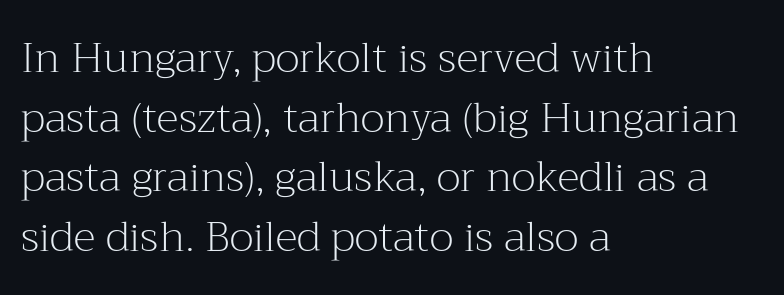
Q: Is the text bold? A: No.
Q: Is the text italic (slanted)? A: No, it is upright.
Q: Is the typeface a serif or a sans-serif typeface? A: Serif.
Q: Is the text underlined? A: No.
Q: How is the paragraph aligned? A: Left-aligned.
Q: Is the spacing between letters normal or unusually wide? A: Normal.
Q: Is the spacing between lines tight, normal or loose? A: Normal.
Q: Width (condensed, normal, or wide)? A: Normal.
Q: Stroke contrast? A: Medium.
Q: x-height? A: Medium.
Q: Monospaced? A: No.
